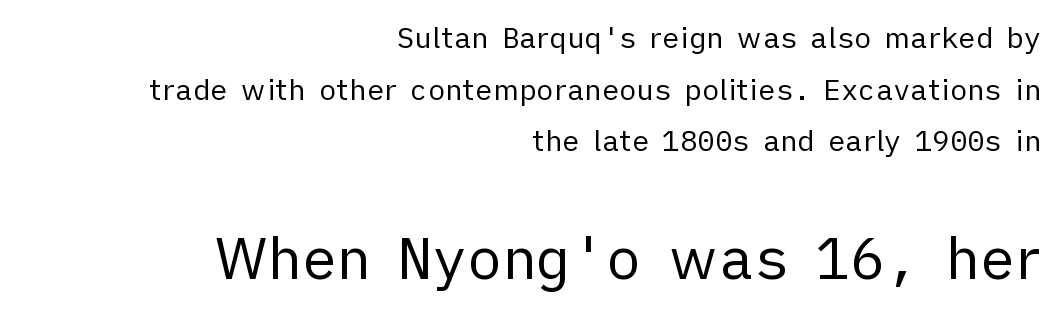
{"serif": "no", "italic": "no", "bold": "no", "weight": "regular", "width": "normal", "stroke_contrast": "low", "x_height": "medium", "monospaced": "no", "underline": "no", "align": "right", "line_spacing_ratio": 1.78, "letter_spacing": "normal", "letter_spacing_em": 0.0, "larger_block": "second", "size_ratio": 2.0, "glyph_px": 58}
